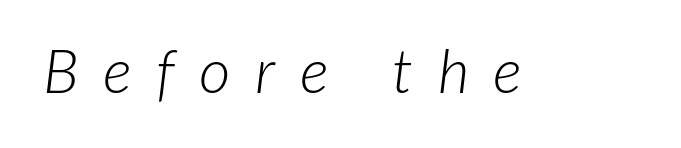
Q: Is the text bold? A: No.
Q: Is the text italic (slanted)? A: Yes, it leans right by about 7 degrees.
Q: Is the text underlined? A: No.
Q: Is the spacing between letters normal or unusually wide? A: Unusually wide.
Q: Width (condensed, normal, or wide)? A: Normal.
Q: Stroke contrast? A: Low.
Q: x-height? A: Medium.
Q: Monospaced? A: No.
